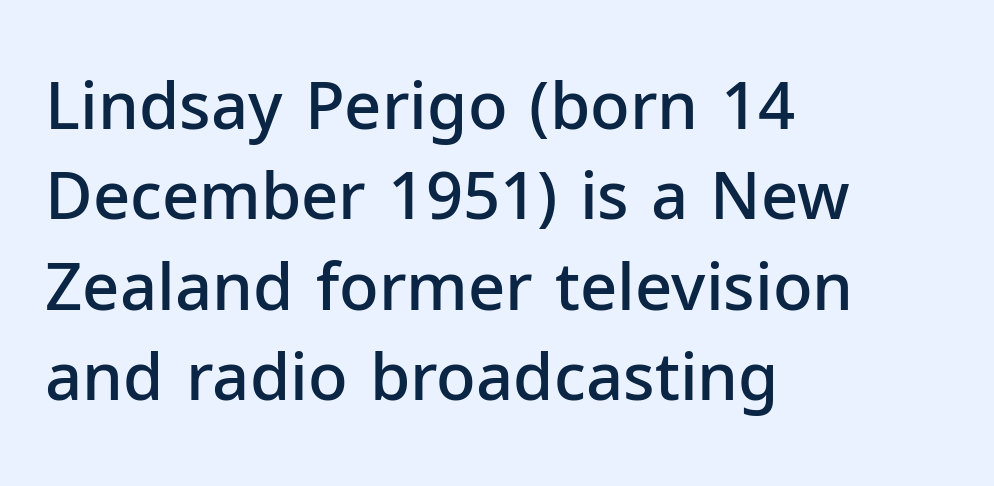
A clean baseline with only descenders dipping below it. Students, observe: this is what conventionally led text looks like. Stems and bowls a touch heavier than normal — semibold. Think of a printed novel: that variable character pitch is what you see here. This is roman type, the default non-slanted kind. One-word summary of the alignment: left.
